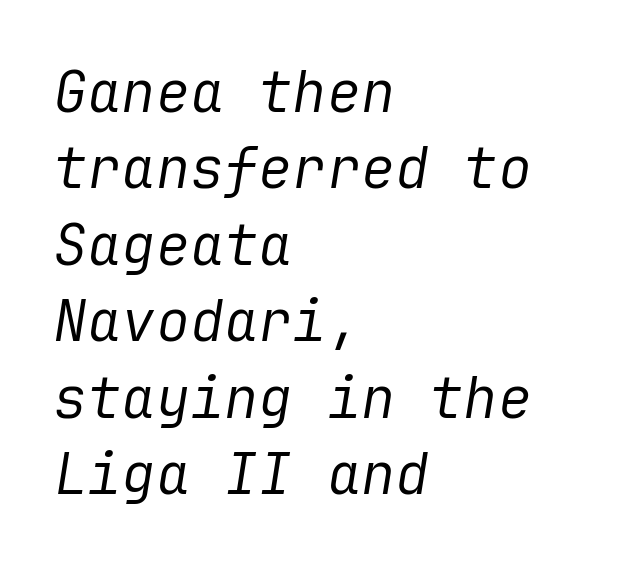
Q: Is the text bold? A: No.
Q: Is the text italic (slanted)? A: Yes, it leans right by about 9 degrees.
Q: Is the text underlined? A: No.
Q: How is the paragraph aligned? A: Left-aligned.
Q: Is the spacing between letters normal or unusually wide? A: Normal.
Q: Is the spacing between lines tight, normal or loose? A: Normal.
Q: Width (condensed, normal, or wide)? A: Normal.
Q: Stroke contrast? A: Low.
Q: x-height? A: Medium.
